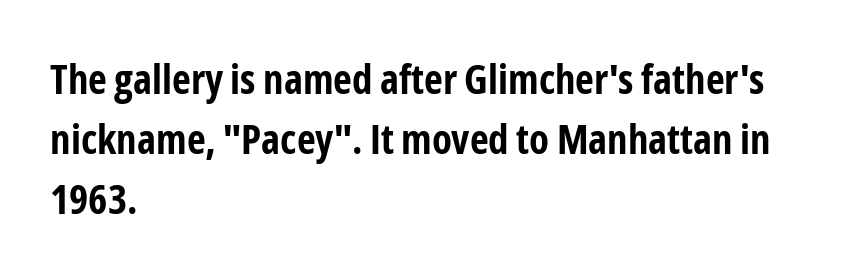
Q: Is the text bold? A: Yes.
Q: Is the text italic (slanted)? A: No, it is upright.
Q: Is the typeface a serif or a sans-serif typeface? A: Sans-serif.
Q: Is the text underlined? A: No.
Q: How is the paragraph aligned? A: Left-aligned.
Q: Is the spacing between letters normal or unusually wide? A: Normal.
Q: Is the spacing between lines tight, normal or loose? A: Normal.
Q: Width (condensed, normal, or wide)? A: Condensed.
Q: Stroke contrast? A: Low.
Q: x-height? A: Medium.
Q: Monospaced? A: No.
